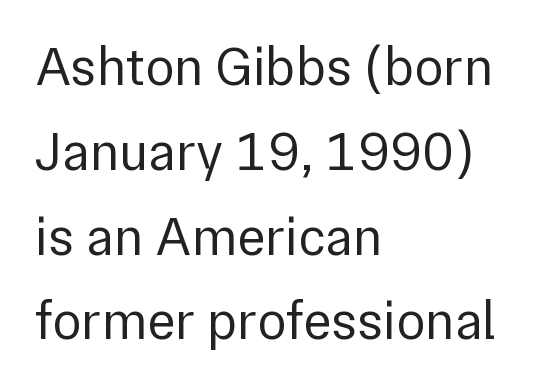
{"serif": "no", "italic": "no", "bold": "no", "weight": "regular", "width": "normal", "stroke_contrast": "low", "x_height": "medium", "monospaced": "no", "underline": "no", "align": "left", "line_spacing": "normal", "line_spacing_ratio": 1.57, "letter_spacing": "normal", "letter_spacing_em": 0.0, "glyph_px": 54}
